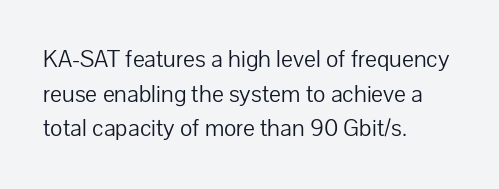
Q: Is the text bold? A: No.
Q: Is the text italic (slanted)? A: No, it is upright.
Q: Is the text underlined? A: No.
Q: How is the paragraph aligned? A: Left-aligned.
Q: Is the spacing between letters normal or unusually wide? A: Normal.
Q: Is the spacing between lines tight, normal or loose? A: Normal.
